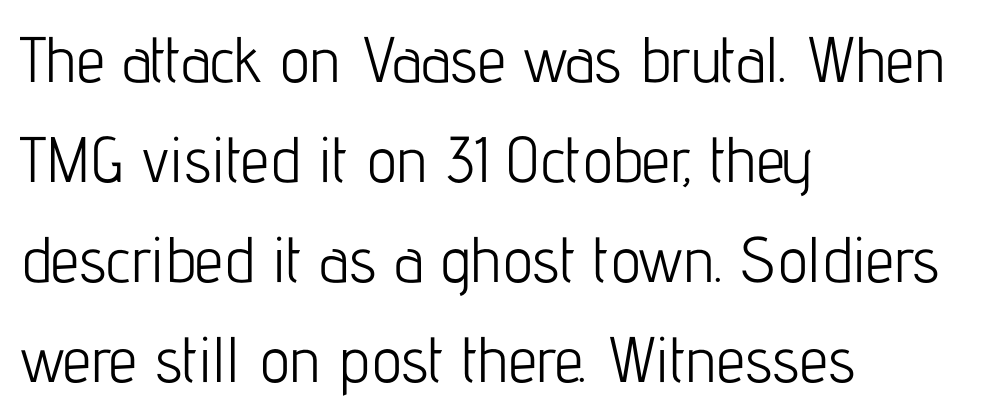
In terms of letterspacing, this is plain default setting. Varying glyph widths throughout — classic text-font behaviour. The space beneath each line is pristine and unruled. To sum up the face: it is a sans, with no serifs.
